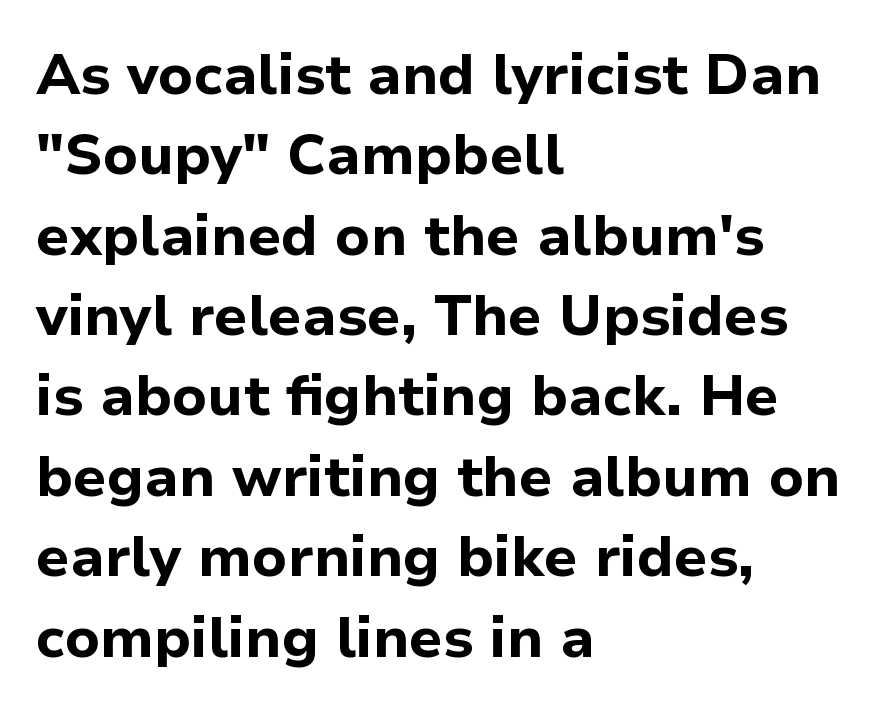
Q: Is the text bold? A: Yes.
Q: Is the text italic (slanted)? A: No, it is upright.
Q: Is the typeface a serif or a sans-serif typeface? A: Sans-serif.
Q: Is the text underlined? A: No.
Q: How is the paragraph aligned? A: Left-aligned.
Q: Is the spacing between letters normal or unusually wide? A: Normal.
Q: Is the spacing between lines tight, normal or loose? A: Normal.
Q: Width (condensed, normal, or wide)? A: Normal.
Q: Stroke contrast? A: Low.
Q: x-height? A: Medium.
Q: Monospaced? A: No.
